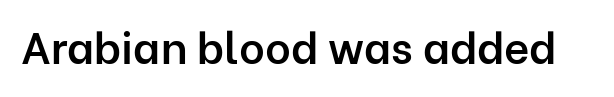
Q: Is the text bold? A: Semi-bold.
Q: Is the text italic (slanted)? A: No, it is upright.
Q: Is the typeface a serif or a sans-serif typeface? A: Sans-serif.
Q: Is the text underlined? A: No.
Q: Is the spacing between letters normal or unusually wide? A: Normal.
Q: Width (condensed, normal, or wide)? A: Normal.
Q: Stroke contrast? A: Low.
Q: x-height? A: Medium.
Q: Monospaced? A: No.
